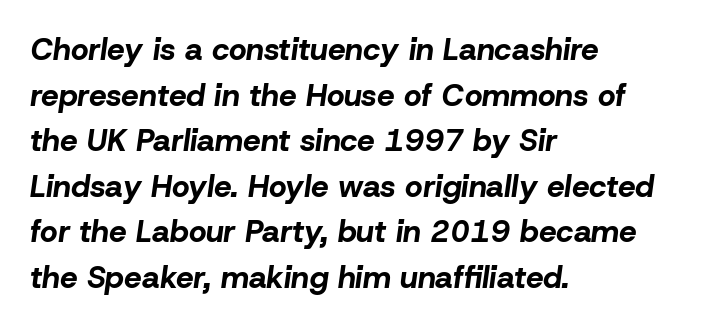
{"italic": "yes", "lean": "right", "slant_degrees": 8, "bold": "yes", "weight": "bold", "width": "normal", "stroke_contrast": "low", "x_height": "medium", "monospaced": "no", "underline": "no", "align": "left", "line_spacing": "normal", "line_spacing_ratio": 1.47, "letter_spacing": "normal", "letter_spacing_em": 0.0, "glyph_px": 31}
